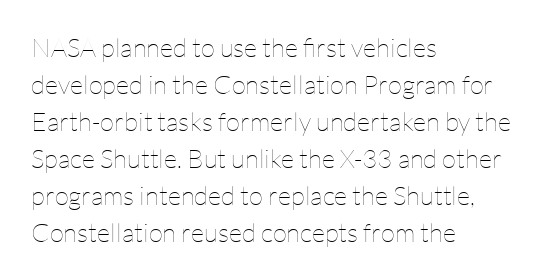
The image shows 26 px text type, upright; set left-aligned, normal line spacing (1.42x), normal letter spacing, not underlined.
